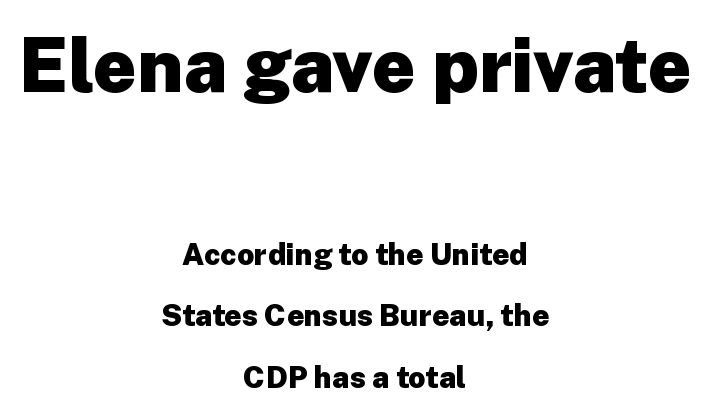
Q: Is the text bold? A: Yes.
Q: Is the text italic (slanted)? A: No, it is upright.
Q: Is the typeface a serif or a sans-serif typeface? A: Sans-serif.
Q: Is the text underlined? A: No.
Q: How is the paragraph aligned? A: Centered.
Q: Is the spacing between letters normal or unusually wide? A: Normal.
Q: Is the spacing between lines tight, normal or loose? A: Loose.
Q: Which block of text is set in a larger size, the first (top) or the second (bottom)? A: The first (top) one.
Q: Width (condensed, normal, or wide)? A: Normal.
Q: Stroke contrast? A: Low.
Q: x-height? A: Medium.
Q: Monospaced? A: No.
